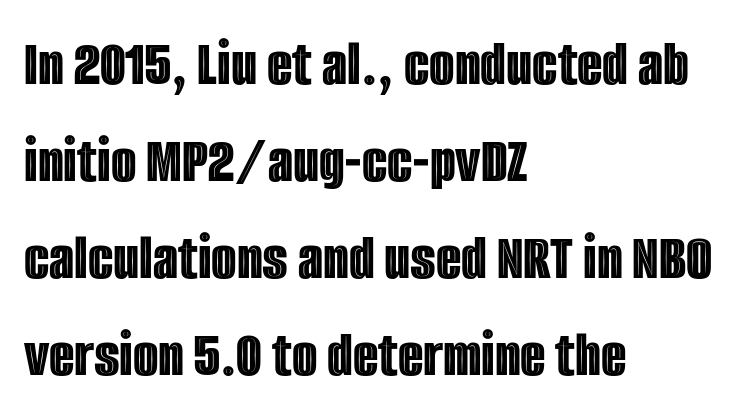
Q: Is the text italic (slanted)? A: No, it is upright.
Q: Is the text underlined? A: No.
Q: How is the paragraph aligned? A: Left-aligned.
Q: Is the spacing between letters normal or unusually wide? A: Normal.
Q: Is the spacing between lines tight, normal or loose? A: Normal.
Q: Width (condensed, normal, or wide)? A: Condensed.
Q: x-height? A: Large.
Q: Monospaced? A: No.
